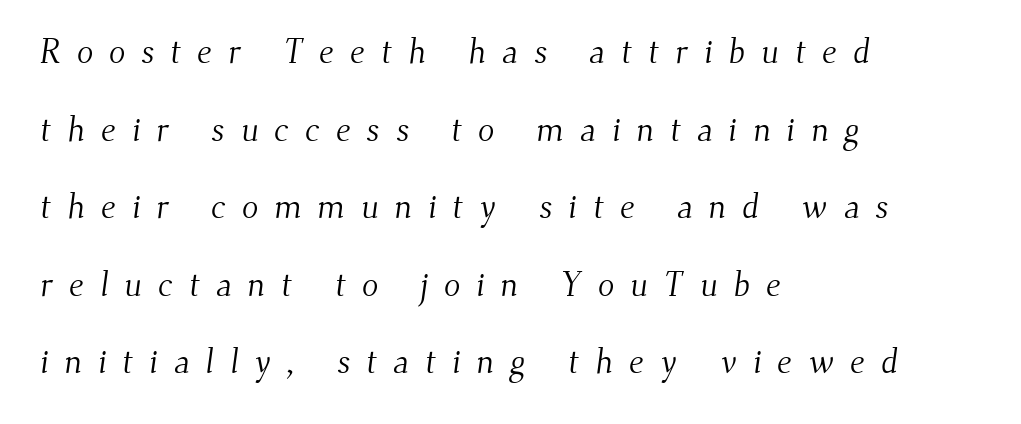
Q: Is the text bold? A: No.
Q: Is the typeface a serif or a sans-serif typeface? A: Serif.
Q: Is the text underlined? A: No.
Q: How is the paragraph aligned? A: Left-aligned.
Q: Is the spacing between letters normal or unusually wide? A: Unusually wide.
Q: Is the spacing between lines tight, normal or loose? A: Loose.
Q: Width (condensed, normal, or wide)? A: Normal.
Q: Stroke contrast? A: Medium.
Q: x-height? A: Small.
Q: Monospaced? A: No.
